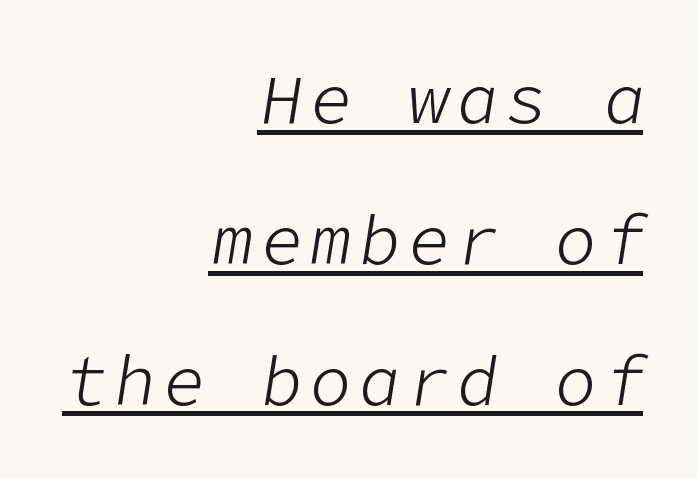
Compared with ordinary roman type, these characters are visibly tilted. Is the stroke heavy? The answer is a plain regular-or-lighter. A baseline rule has been typeset under these characters. Is there much room between lines? Yes — plenty of vertical air separates them.
